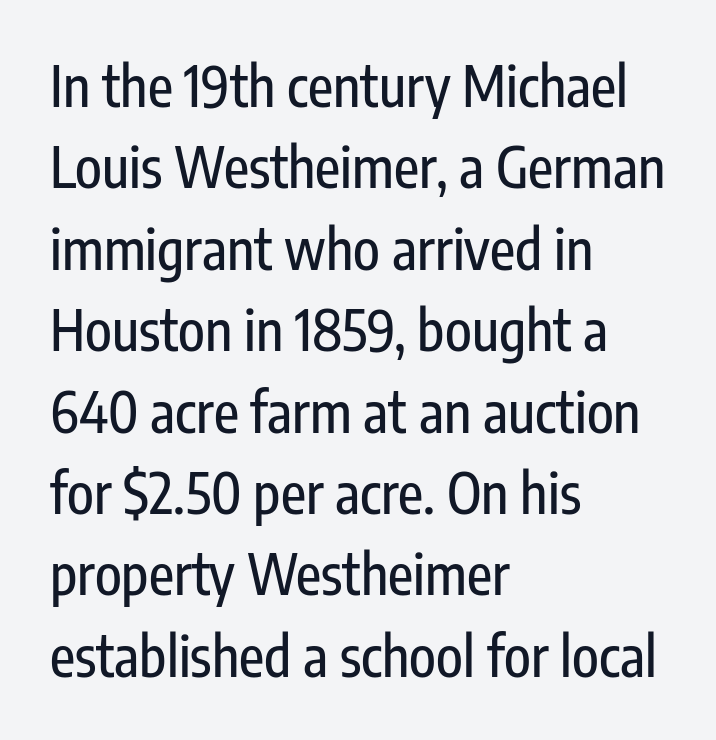
{"serif": "no", "italic": "no", "width": "condensed", "stroke_contrast": "low", "x_height": "medium", "monospaced": "no", "underline": "no", "align": "left", "line_spacing": "normal", "line_spacing_ratio": 1.48, "letter_spacing": "normal", "letter_spacing_em": 0.0, "glyph_px": 55}
